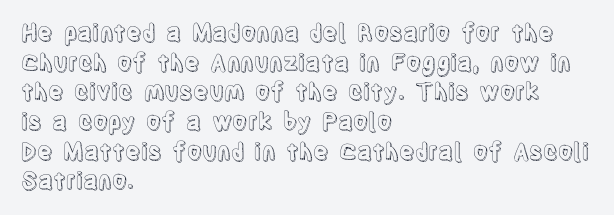
Descenders are the only things crossing below the line. A classic flush-left, rag-right setting is used for this passage. Upright lettering throughout. Quick note: interline space is typical. Letter spacing: default.
